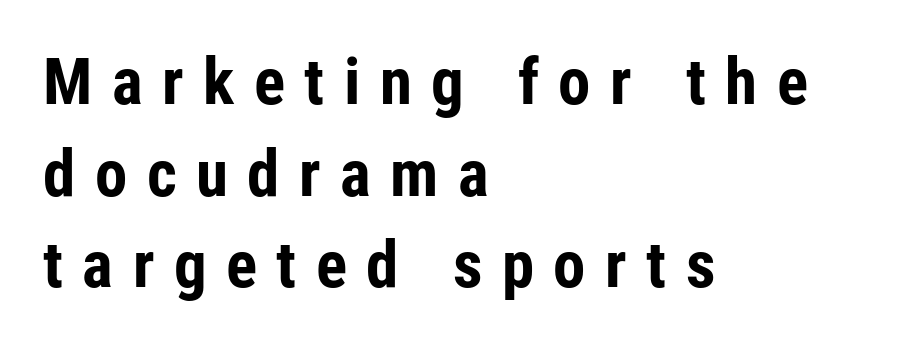
The image shows 65 px bold, condensed sans-serif type, upright; set left-aligned, normal line spacing (1.41x), unusually wide letter spacing (+0.3 em), not underlined; low stroke contrast and a medium x-height.
